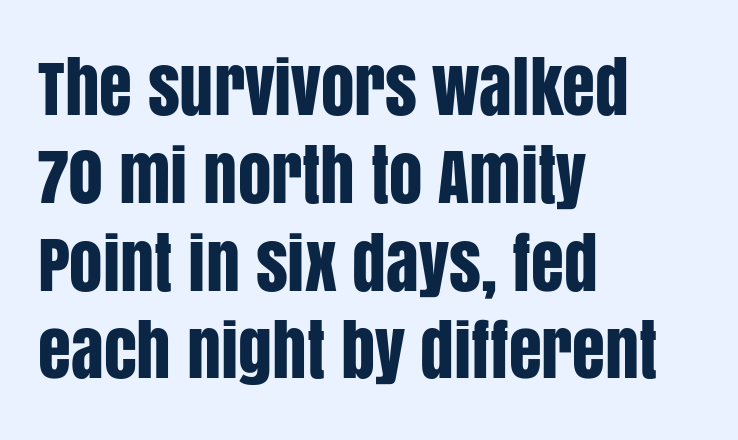
Q: Is the text italic (slanted)? A: No, it is upright.
Q: Is the typeface a serif or a sans-serif typeface? A: Sans-serif.
Q: Is the text underlined? A: No.
Q: How is the paragraph aligned? A: Left-aligned.
Q: Is the spacing between letters normal or unusually wide? A: Normal.
Q: Is the spacing between lines tight, normal or loose? A: Normal.
Q: Width (condensed, normal, or wide)? A: Condensed.
Q: Stroke contrast? A: Low.
Q: x-height? A: Large.
Q: Monospaced? A: No.
